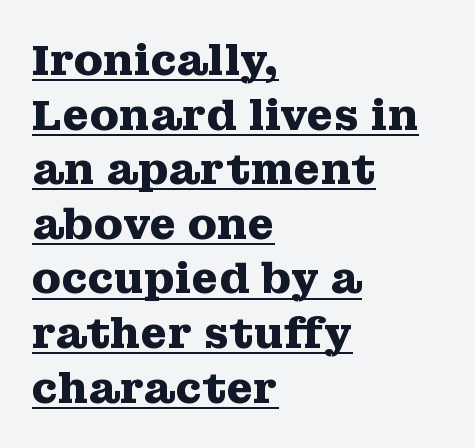
{"serif": "yes", "italic": "no", "bold": "yes", "weight": "heavy", "width": "wide", "stroke_contrast": "medium", "x_height": "medium", "monospaced": "no", "underline": "yes", "align": "left", "line_spacing": "normal", "line_spacing_ratio": 1.27, "letter_spacing": "normal", "letter_spacing_em": 0.0, "glyph_px": 43}
